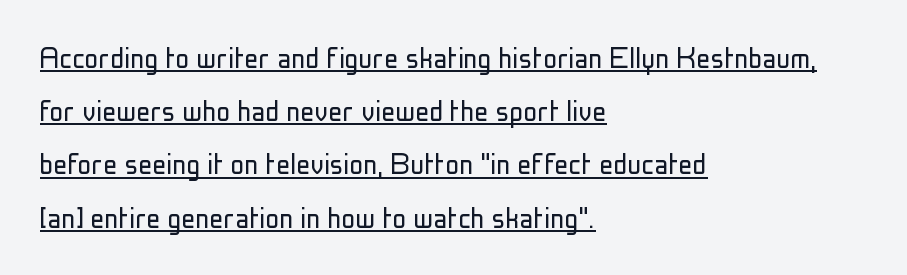
Q: Is the text bold? A: No.
Q: Is the text italic (slanted)? A: No, it is upright.
Q: Is the typeface a serif or a sans-serif typeface? A: Sans-serif.
Q: Is the text underlined? A: Yes.
Q: How is the paragraph aligned? A: Left-aligned.
Q: Is the spacing between letters normal or unusually wide? A: Normal.
Q: Is the spacing between lines tight, normal or loose? A: Normal.
Q: Width (condensed, normal, or wide)? A: Condensed.
Q: Stroke contrast? A: Low.
Q: x-height? A: Medium.
Q: Monospaced? A: No.
